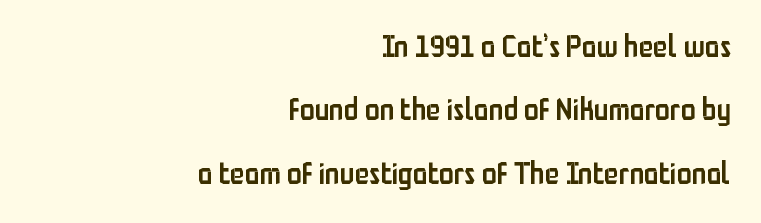
Q: Is the text bold? A: Semi-bold.
Q: Is the text italic (slanted)? A: No, it is upright.
Q: Is the typeface a serif or a sans-serif typeface? A: Sans-serif.
Q: Is the text underlined? A: No.
Q: How is the paragraph aligned? A: Right-aligned.
Q: Is the spacing between letters normal or unusually wide? A: Normal.
Q: Is the spacing between lines tight, normal or loose? A: Loose.
Q: Width (condensed, normal, or wide)? A: Condensed.
Q: Stroke contrast? A: Low.
Q: x-height? A: Medium.
Q: Monospaced? A: No.
